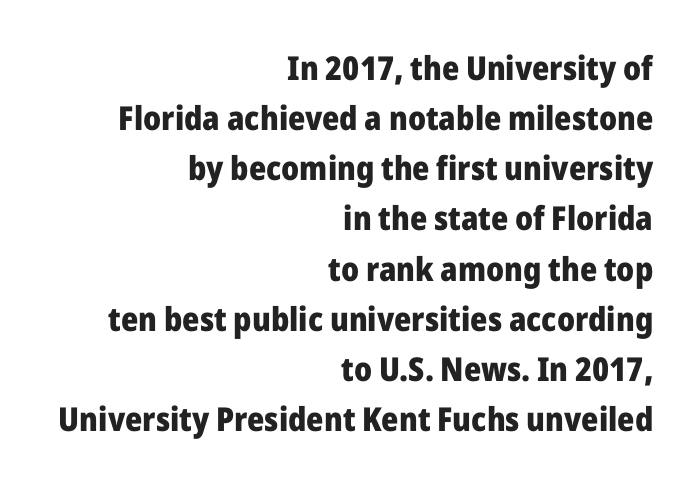
{"serif": "no", "italic": "no", "bold": "yes", "weight": "heavy", "width": "normal", "stroke_contrast": "low", "x_height": "medium", "monospaced": "no", "underline": "no", "align": "right", "line_spacing": "normal", "line_spacing_ratio": 1.52, "letter_spacing": "normal", "letter_spacing_em": 0.0, "glyph_px": 33}
